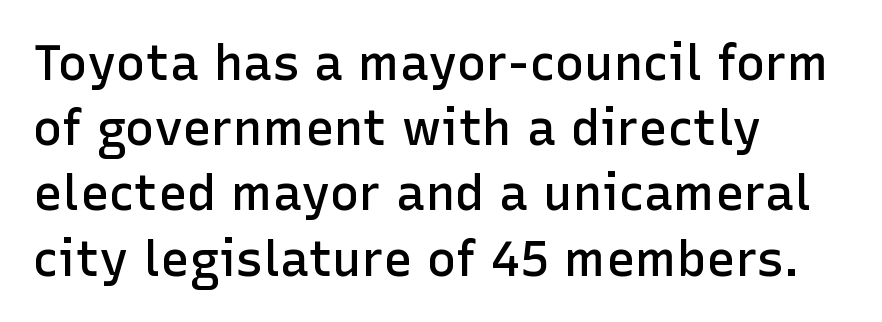
Q: Is the text bold? A: Semi-bold.
Q: Is the text italic (slanted)? A: No, it is upright.
Q: Is the typeface a serif or a sans-serif typeface? A: Sans-serif.
Q: Is the text underlined? A: No.
Q: How is the paragraph aligned? A: Left-aligned.
Q: Is the spacing between letters normal or unusually wide? A: Normal.
Q: Is the spacing between lines tight, normal or loose? A: Normal.
Q: Width (condensed, normal, or wide)? A: Normal.
Q: Stroke contrast? A: Low.
Q: x-height? A: Medium.
Q: Monospaced? A: No.
